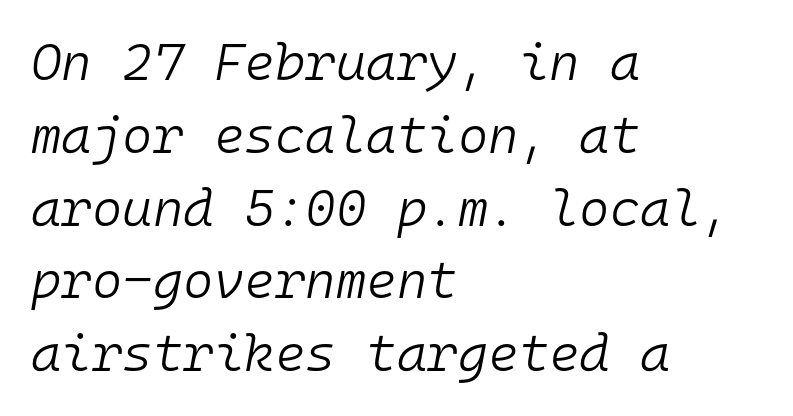
Q: Is the text bold? A: No.
Q: Is the text italic (slanted)? A: Yes, it leans right by about 10 degrees.
Q: Is the text underlined? A: No.
Q: How is the paragraph aligned? A: Left-aligned.
Q: Is the spacing between letters normal or unusually wide? A: Normal.
Q: Is the spacing between lines tight, normal or loose? A: Normal.
Q: Width (condensed, normal, or wide)? A: Normal.
Q: Stroke contrast? A: Low.
Q: x-height? A: Medium.
Q: Monospaced? A: Yes.
